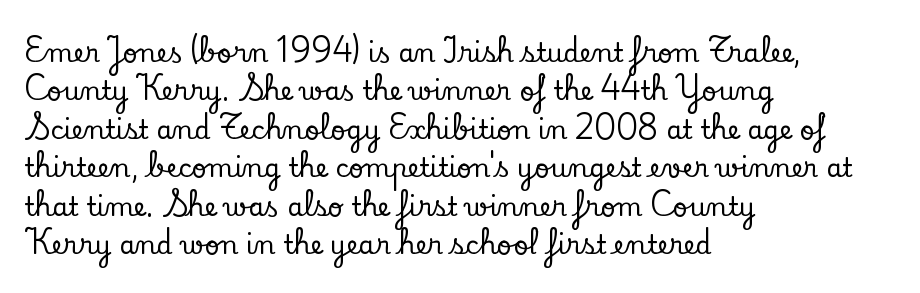
Q: Is the text italic (slanted)? A: No, it is upright.
Q: Is the text underlined? A: No.
Q: How is the paragraph aligned? A: Left-aligned.
Q: Is the spacing between letters normal or unusually wide? A: Normal.
Q: Is the spacing between lines tight, normal or loose? A: Normal.
